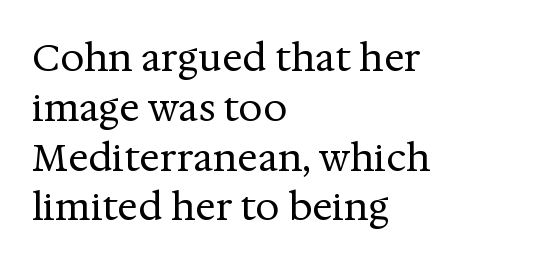
No chunkiness to these letters — they're not bold. These lines are composed in type with serifs. The leading is moderate, giving the passage an even texture. Honestly, the letter spacing is just normal — you wouldn't notice it. Beneath every word, the page is bare.
